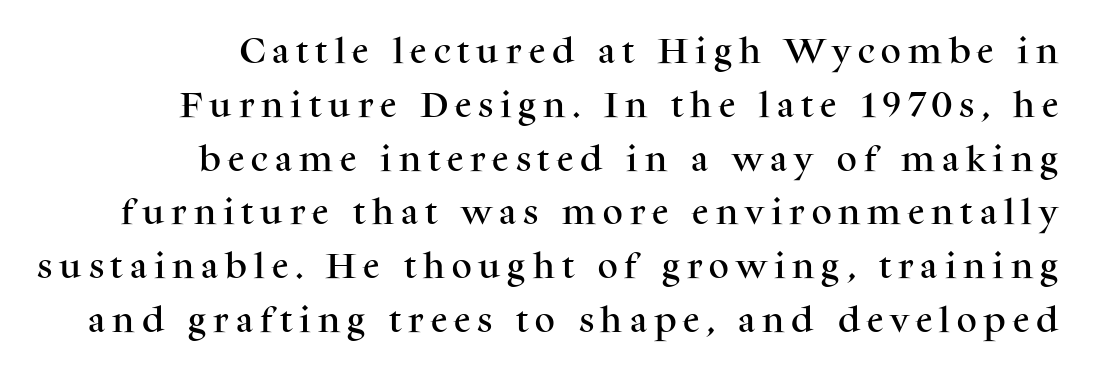
{"serif": "yes", "italic": "no", "width": "normal", "stroke_contrast": "medium", "x_height": "medium", "monospaced": "no", "underline": "no", "align": "right", "line_spacing": "loose", "line_spacing_ratio": 1.92, "letter_spacing": "wide", "letter_spacing_em": 0.25, "glyph_px": 28}
